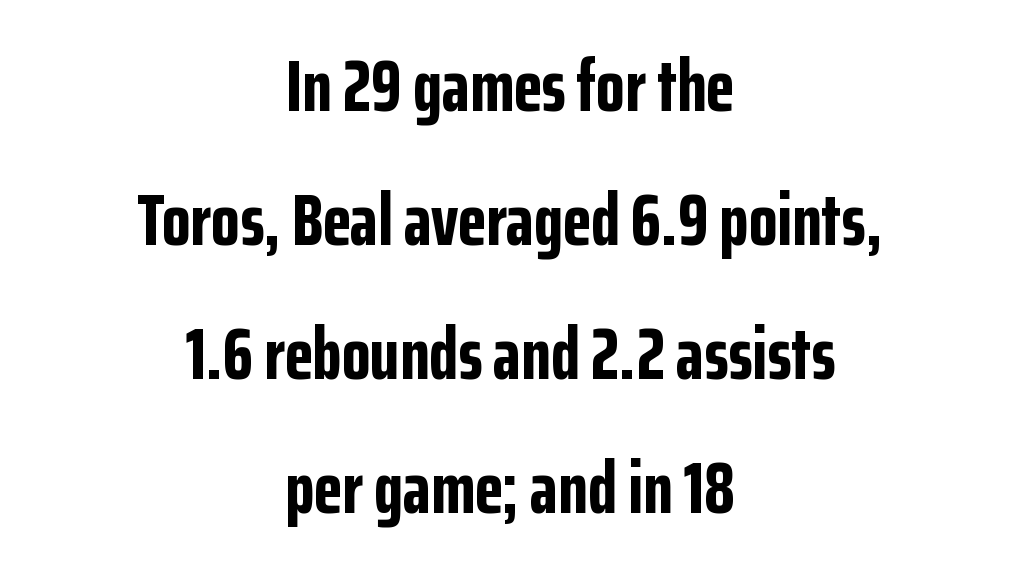
Any mark beneath the type? The region is blank. You could call the tracking neutral — neither tight nor loose. Character widths vary here, with narrow letters taking less room than wide ones. No italicization has been applied; the sample stays upright.
